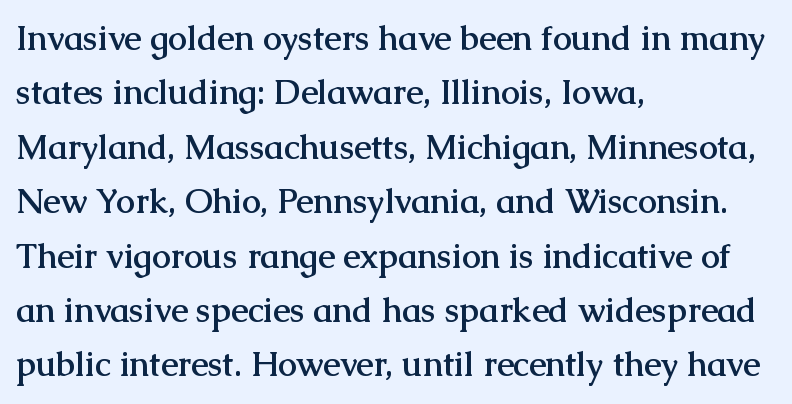
{"serif": "yes", "italic": "no", "bold": "yes", "weight": "semibold", "width": "normal", "stroke_contrast": "medium", "x_height": "medium", "monospaced": "no", "underline": "no", "align": "left", "line_spacing": "normal", "line_spacing_ratio": 1.6, "letter_spacing": "normal", "letter_spacing_em": 0.0, "glyph_px": 34}
